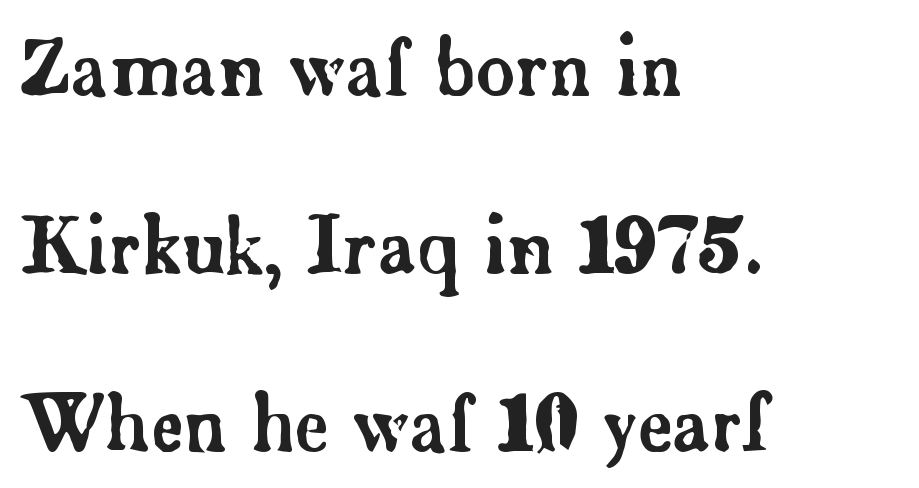
{"serif": "yes", "italic": "no", "width": "normal", "stroke_contrast": "low", "x_height": "small", "monospaced": "no", "underline": "no", "align": "left", "line_spacing": "loose", "line_spacing_ratio": 2.34, "letter_spacing": "normal", "letter_spacing_em": 0.0, "glyph_px": 76}
